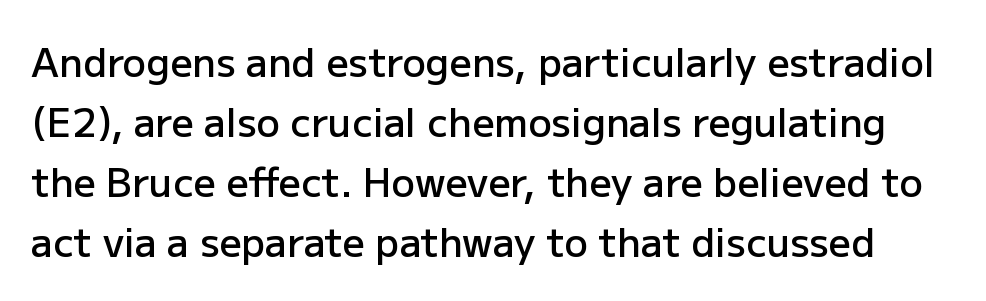
Q: Is the text bold? A: Semi-bold.
Q: Is the text italic (slanted)? A: No, it is upright.
Q: Is the typeface a serif or a sans-serif typeface? A: Sans-serif.
Q: Is the text underlined? A: No.
Q: Is the spacing between letters normal or unusually wide? A: Normal.
Q: Is the spacing between lines tight, normal or loose? A: Normal.
Q: Width (condensed, normal, or wide)? A: Normal.
Q: Stroke contrast? A: Low.
Q: x-height? A: Medium.
Q: Monospaced? A: No.
